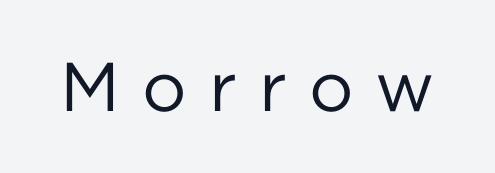
{"serif": "no", "italic": "no", "bold": "no", "weight": "regular", "width": "normal", "stroke_contrast": "low", "x_height": "medium", "monospaced": "no", "underline": "no", "letter_spacing": "wide", "letter_spacing_em": 0.32, "glyph_px": 69}
